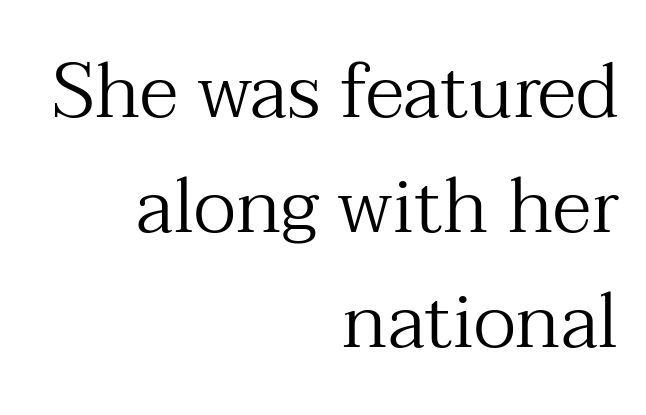
The image shows 76 px regular-weight serif type, upright; set right-aligned, normal line spacing (1.51x), normal letter spacing, not underlined; medium stroke contrast and a medium x-height.
